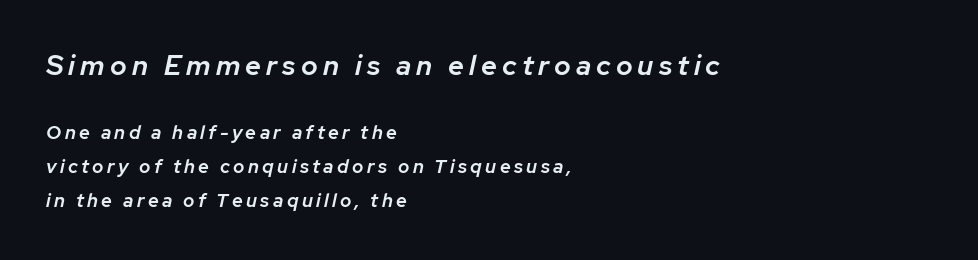
The image shows 28 px semibold type, italic (leaning right); set left-aligned, line spacing 1.8x, not underlined; the first (top) block is 1.47x larger; low stroke contrast and a medium x-height.
